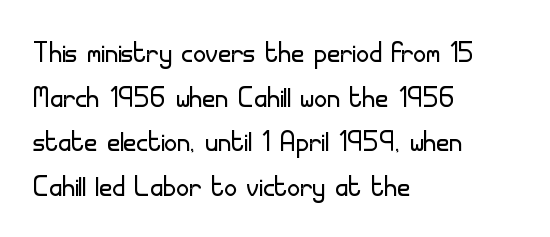
Q: Is the text bold? A: No.
Q: Is the text italic (slanted)? A: No, it is upright.
Q: Is the typeface a serif or a sans-serif typeface? A: Sans-serif.
Q: Is the text underlined? A: No.
Q: How is the paragraph aligned? A: Left-aligned.
Q: Is the spacing between letters normal or unusually wide? A: Normal.
Q: Width (condensed, normal, or wide)? A: Normal.
Q: Stroke contrast? A: Low.
Q: x-height? A: Small.
Q: Monospaced? A: No.
